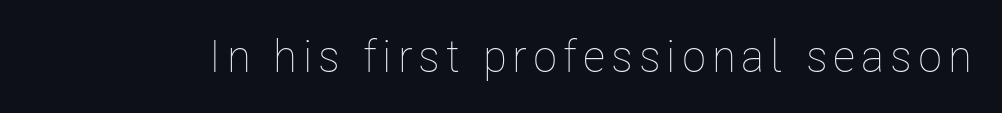
Q: Is the text bold? A: No.
Q: Is the text italic (slanted)? A: No, it is upright.
Q: Is the text underlined? A: No.
Q: Width (condensed, normal, or wide)? A: Condensed.
Q: Stroke contrast? A: Low.
Q: x-height? A: Medium.
Q: Monospaced? A: No.
